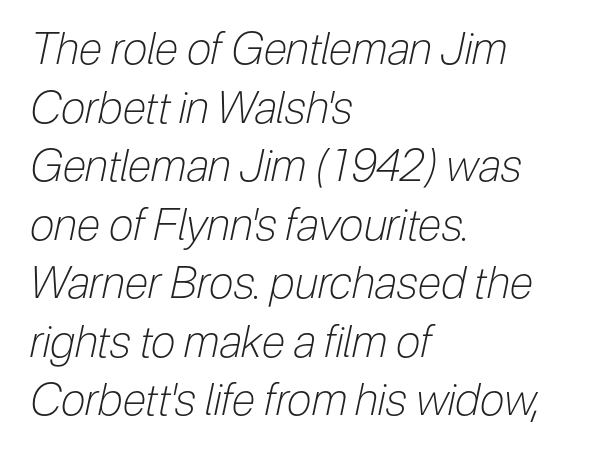
The image shows 44 px light, condensed type, italic (leaning right); set left-aligned, normal line spacing (1.33x), normal letter spacing, not underlined; low stroke contrast and a medium x-height.
